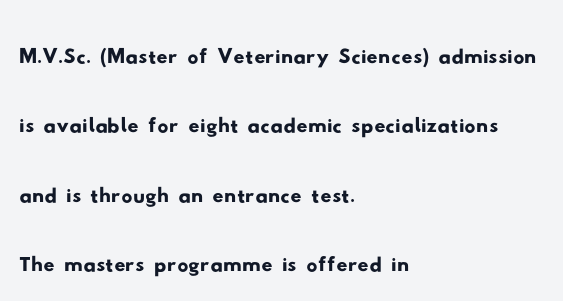
Q: Is the typeface a serif or a sans-serif typeface? A: Sans-serif.
Q: Is the text underlined? A: No.
Q: How is the paragraph aligned? A: Left-aligned.
Q: Is the spacing between letters normal or unusually wide? A: Normal.
Q: Is the spacing between lines tight, normal or loose? A: Normal.
Q: Width (condensed, normal, or wide)? A: Wide.
Q: Stroke contrast? A: Low.
Q: x-height? A: Small.
Q: Monospaced? A: No.
